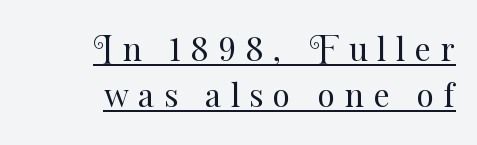
{"italic": "no", "bold": "no", "weight": "regular", "width": "normal", "stroke_contrast": "medium", "x_height": "small", "monospaced": "no", "underline": "yes", "align": "right", "line_spacing": "normal", "line_spacing_ratio": 1.45, "letter_spacing": "wide", "letter_spacing_em": 0.3, "glyph_px": 32}
